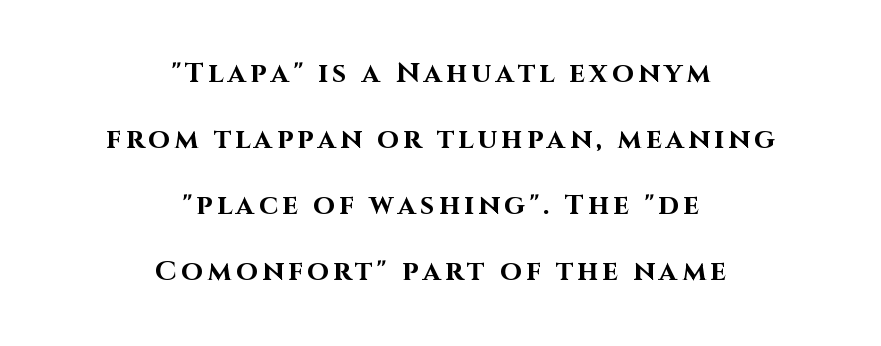
Typesetter's note: full bold, strokes at maximum text heaviness. These lines stand farther apart than default settings would place them. Decoration check: the copy has no underline. Ordinary non-slanted type is in use. Leftover space on each line is divided equally before and after the words. This rendering employs a face without finishing strokes, i.e., a sans-serif.
